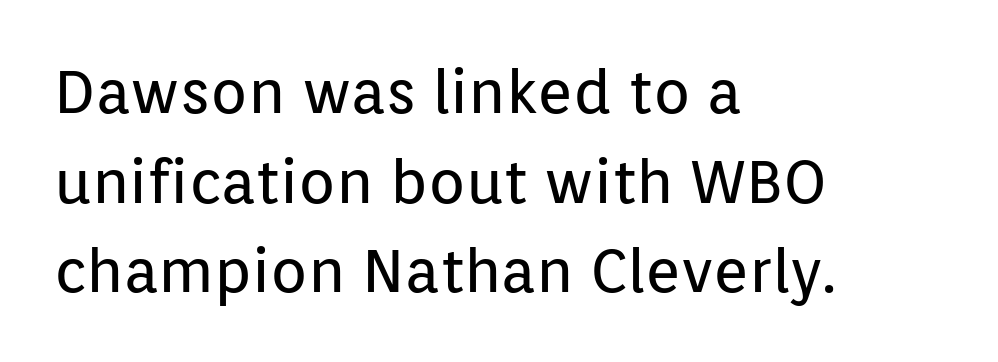
The image shows 61 px regular-weight sans-serif type, upright; set left-aligned, normal line spacing (1.47x), normal letter spacing, not underlined; low stroke contrast and a medium x-height.
